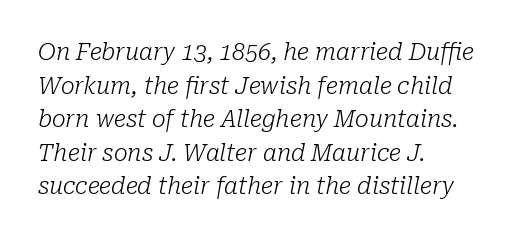
The image shows 23 px text type, italic (leaning right); set left-aligned, normal line spacing (1.46x), normal letter spacing, not underlined.
